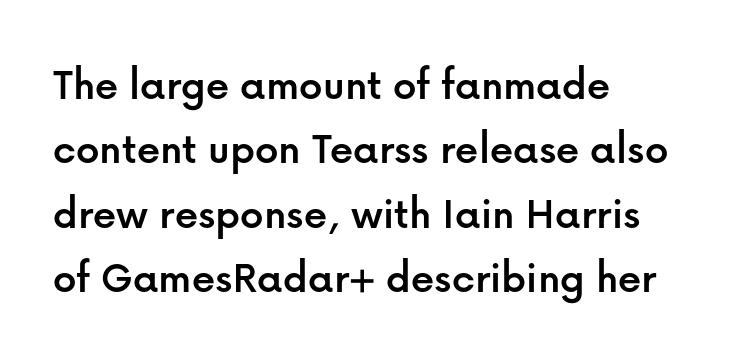
{"serif": "no", "italic": "no", "width": "normal", "stroke_contrast": "low", "x_height": "medium", "monospaced": "no", "underline": "no", "align": "left", "line_spacing": "normal", "line_spacing_ratio": 1.4, "letter_spacing": "normal", "letter_spacing_em": 0.0, "glyph_px": 46}
